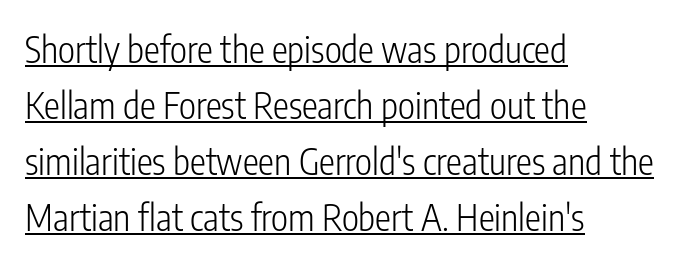
Q: Is the text bold? A: No.
Q: Is the text italic (slanted)? A: No, it is upright.
Q: Is the typeface a serif or a sans-serif typeface? A: Sans-serif.
Q: Is the text underlined? A: Yes.
Q: How is the paragraph aligned? A: Left-aligned.
Q: Is the spacing between letters normal or unusually wide? A: Normal.
Q: Is the spacing between lines tight, normal or loose? A: Normal.
Q: Width (condensed, normal, or wide)? A: Condensed.
Q: Stroke contrast? A: Low.
Q: x-height? A: Medium.
Q: Monospaced? A: No.
